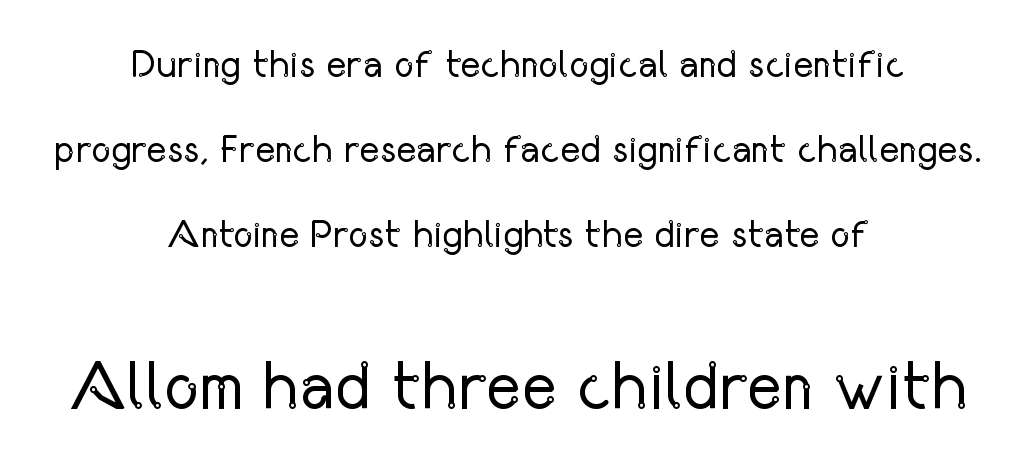
{"serif": "no", "italic": "no", "bold": "no", "weight": "regular", "width": "condensed", "stroke_contrast": "low", "x_height": "medium", "monospaced": "no", "underline": "no", "align": "center", "line_spacing": "loose", "line_spacing_ratio": 2.24, "letter_spacing": "normal", "letter_spacing_em": 0.0, "larger_block": "second", "size_ratio": 1.76, "glyph_px": 67}
